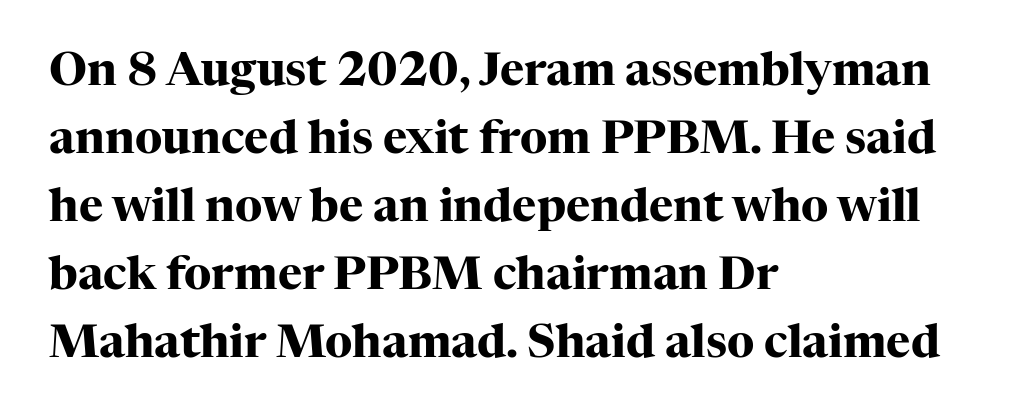
This sample has the flowing, uneven cadence of proportional lettering. If you drew a ruler down the left edge, every line would touch it. What kind of face is this? One with serifs. Check the space under the baseline: it is left empty. You can tell it's not italic because the verticals are truly vertical.
